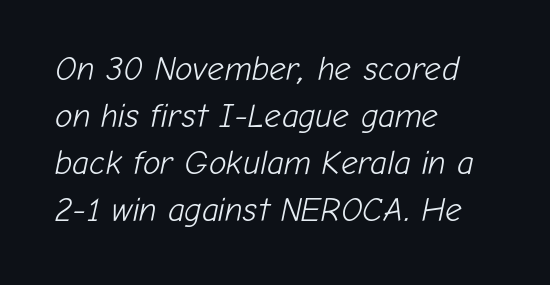
Q: Is the text bold? A: No.
Q: Is the text italic (slanted)? A: Yes, it leans right by about 12 degrees.
Q: Is the text underlined? A: No.
Q: How is the paragraph aligned? A: Left-aligned.
Q: Is the spacing between letters normal or unusually wide? A: Normal.
Q: Is the spacing between lines tight, normal or loose? A: Normal.
Q: Width (condensed, normal, or wide)? A: Normal.
Q: Stroke contrast? A: Low.
Q: x-height? A: Medium.
Q: Monospaced? A: No.
